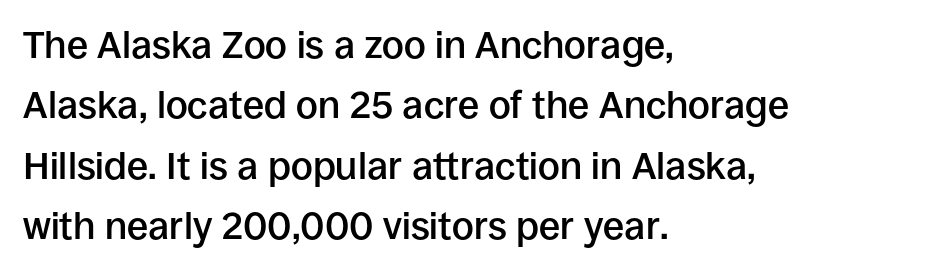
{"serif": "no", "italic": "no", "bold": "semi", "weight": "semibold", "width": "normal", "stroke_contrast": "low", "x_height": "large", "monospaced": "no", "underline": "no", "align": "left", "line_spacing": "normal", "line_spacing_ratio": 1.59, "letter_spacing": "normal", "letter_spacing_em": 0.0, "glyph_px": 38}
